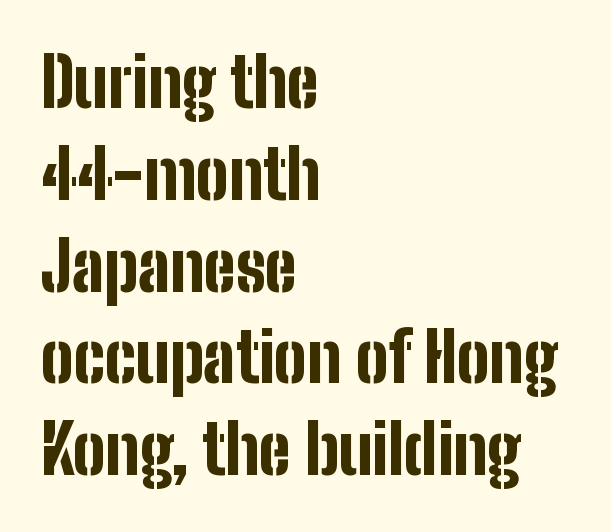
Note: no serifs on the glyphs. Ordinary non-slanted type is in use. Casual observation: everything's shoved over to the left. This rendering features lettering with no underline. You could not count columns in this text — the font is proportionally spaced. Summary of weight: heavy, a full bold.
